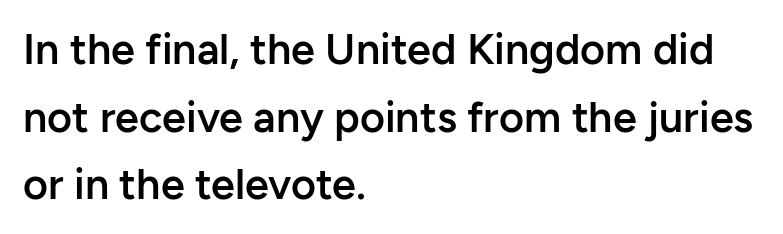
Q: Is the text bold? A: Semi-bold.
Q: Is the text italic (slanted)? A: No, it is upright.
Q: Is the typeface a serif or a sans-serif typeface? A: Sans-serif.
Q: Is the text underlined? A: No.
Q: How is the paragraph aligned? A: Left-aligned.
Q: Is the spacing between letters normal or unusually wide? A: Normal.
Q: Is the spacing between lines tight, normal or loose? A: Normal.
Q: Width (condensed, normal, or wide)? A: Normal.
Q: Stroke contrast? A: Low.
Q: x-height? A: Medium.
Q: Monospaced? A: No.
